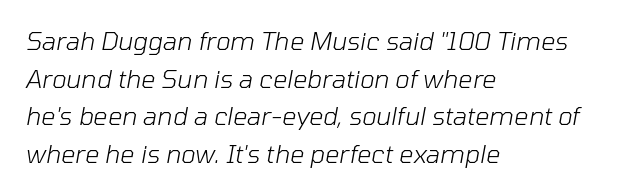
The image shows 25 px text type, italic (leaning right); set left-aligned, normal line spacing (1.51x), normal letter spacing, not underlined.
